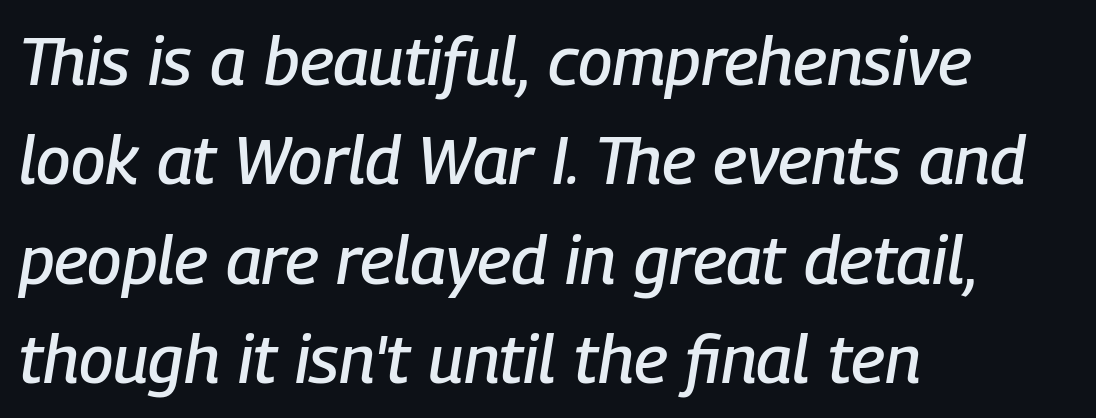
The image shows 68 px condensed type, italic (leaning right); set left-aligned, normal line spacing (1.46x), normal letter spacing, not underlined; low stroke contrast and a medium x-height.
